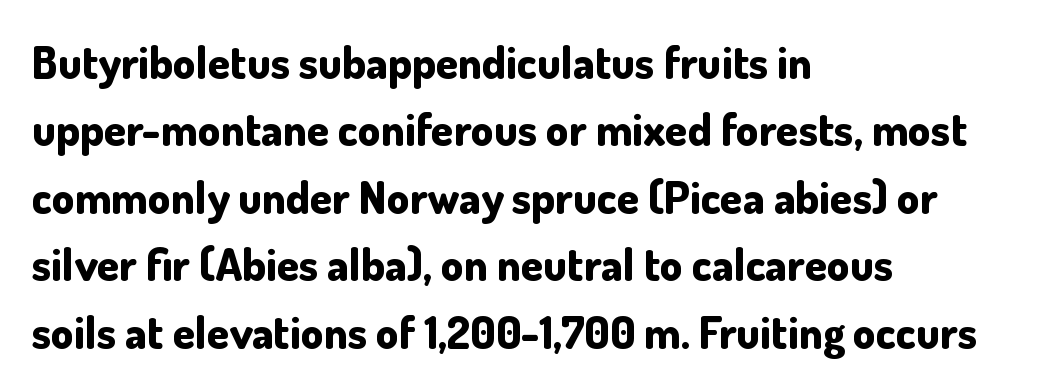
Character widths vary here, with narrow letters taking less room than wide ones. A student would call this left alignment; a typographer would say flush left, rag right. Strong, thick strokes mark this as bold type. Ordinary non-slanted type is in use. The words here are not underlined. Standard letterfit; no display-style spreading of the glyphs.
